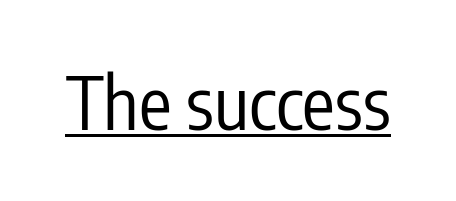
No chunkiness to these letters — they're not bold. Decoration check: the copy is underlined. Looks like regular typesetting: each glyph gets only the width it needs. Letter spacing: default.
